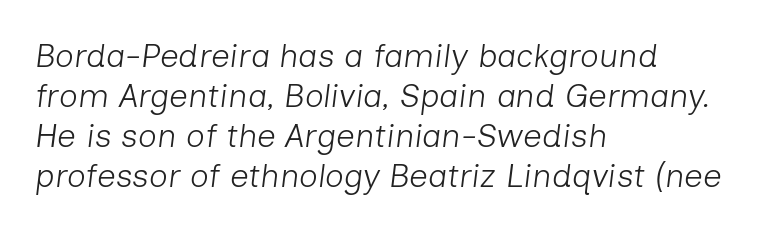
Observe the lean: these are italic letterforms. Just letters on the line, the space beneath them empty. This rendering uses left alignment, leaving the right contour irregular. Is this a fixed-width face? No — the glyphs have proportional, varying widths. The weight would be labelled regular, book, light, or lighter still.
